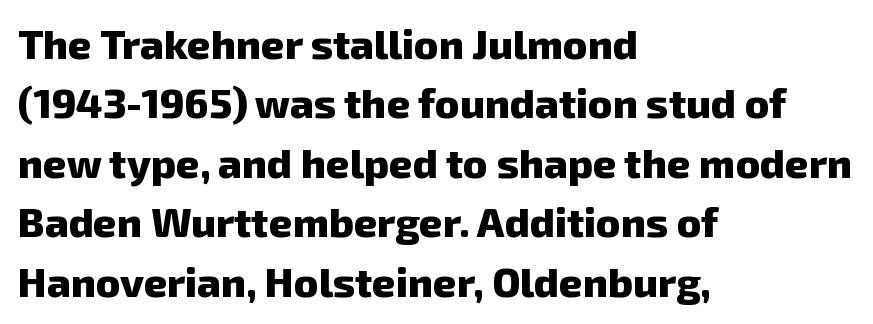
{"serif": "no", "bold": "yes", "weight": "heavy", "width": "normal", "stroke_contrast": "low", "x_height": "medium", "monospaced": "no", "underline": "no", "align": "left", "line_spacing": "normal", "line_spacing_ratio": 1.45, "letter_spacing": "normal", "letter_spacing_em": 0.0, "glyph_px": 41}
